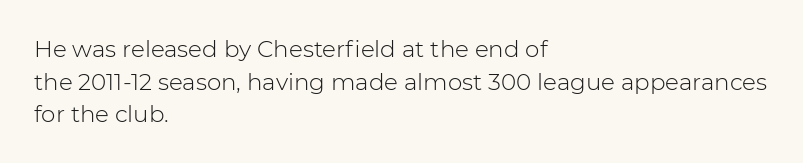
Characters follow at the spacing the type designer built in. The letterforms sit at book weight or below. Rendered with straight, roman letterforms. The rows are spaced the way most documents space them. The strip under each line holds only bare page.
